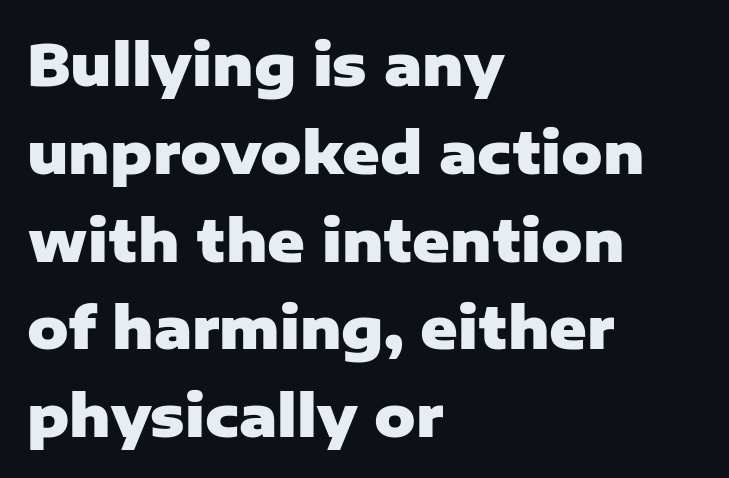
Q: Is the text bold? A: Yes.
Q: Is the text italic (slanted)? A: No, it is upright.
Q: Is the typeface a serif or a sans-serif typeface? A: Sans-serif.
Q: Is the text underlined? A: No.
Q: How is the paragraph aligned? A: Left-aligned.
Q: Is the spacing between letters normal or unusually wide? A: Normal.
Q: Is the spacing between lines tight, normal or loose? A: Normal.
Q: Width (condensed, normal, or wide)? A: Normal.
Q: Stroke contrast? A: Low.
Q: x-height? A: Medium.
Q: Monospaced? A: No.
